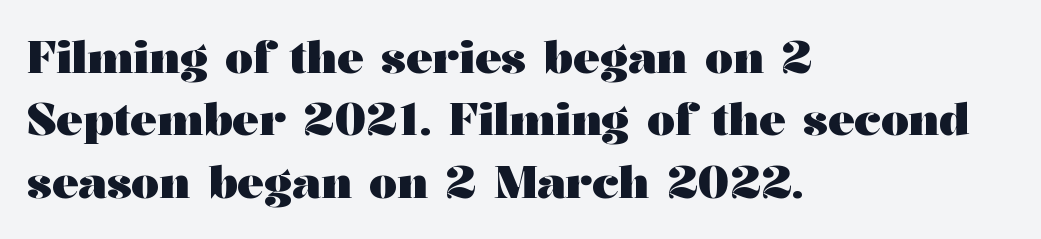
The image shows 44 px heavy, wide serif type, upright; set left-aligned, normal line spacing (1.42x), normal letter spacing, not underlined; medium stroke contrast and a medium x-height.
